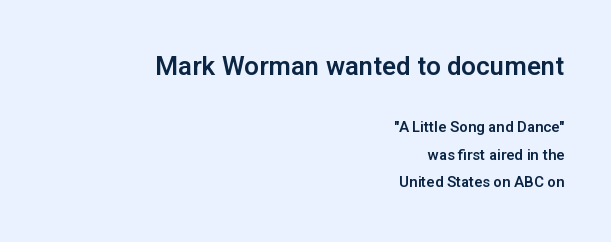
{"italic": "no", "underline": "no", "align": "right", "line_spacing_ratio": 1.85, "letter_spacing": "normal", "letter_spacing_em": 0.0, "larger_block": "first", "size_ratio": 1.73, "glyph_px": 26}
